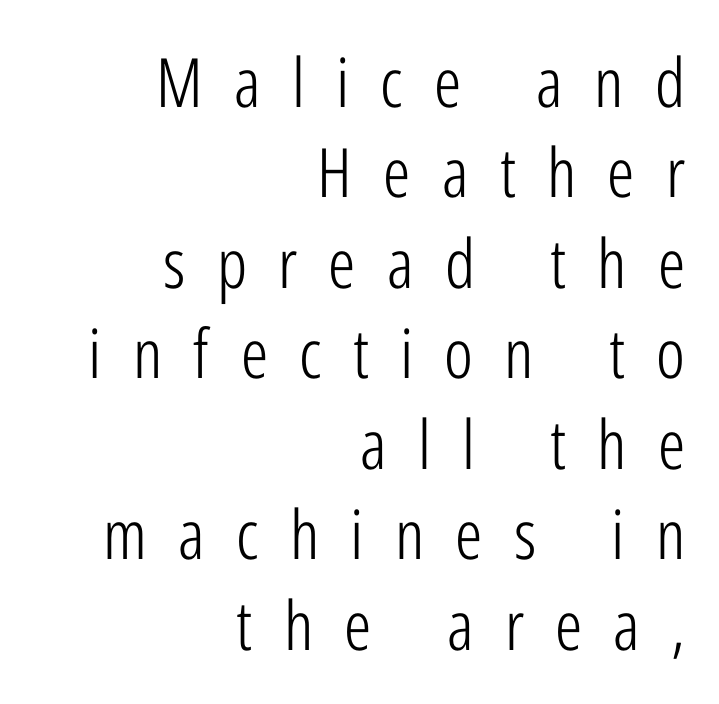
The image shows 68 px light, condensed sans-serif type, upright; set right-aligned, normal line spacing (1.33x), unusually wide letter spacing (+0.46 em), not underlined; low stroke contrast and a medium x-height.
